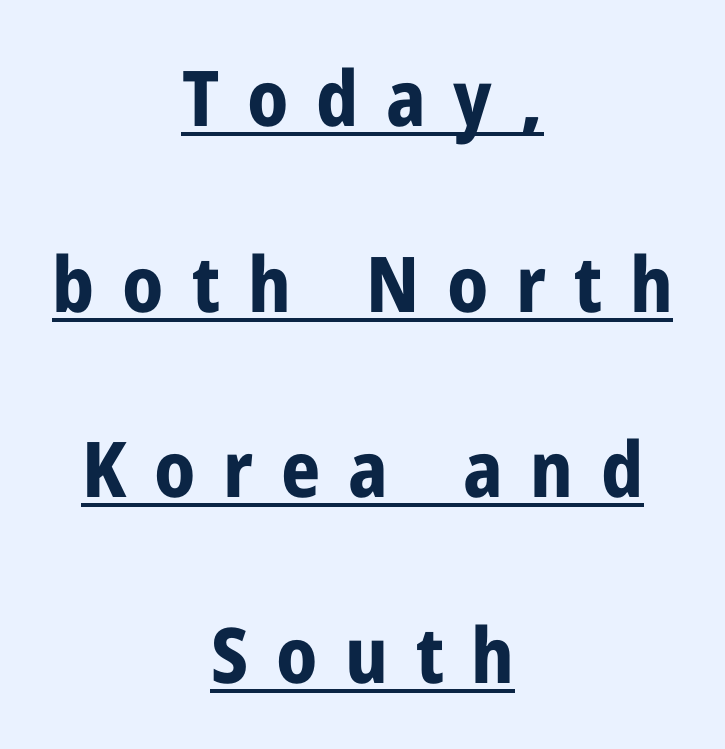
Serif or sans? Sans — the stroke terminals are bare. Emphasis is given by a line drawn under the lettering. Every row of glyphs is offset so its center matches the block's center. Nope, not italic — everything's standing straight. What stands out about the letter spacing? Its width — letters are far apart.
